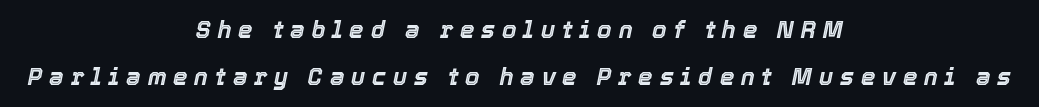
{"italic": "yes", "lean": "right", "slant_degrees": 12, "underline": "no", "align": "center", "line_spacing": "loose", "line_spacing_ratio": 2.04, "letter_spacing": "wide", "letter_spacing_em": 0.3, "glyph_px": 23}
